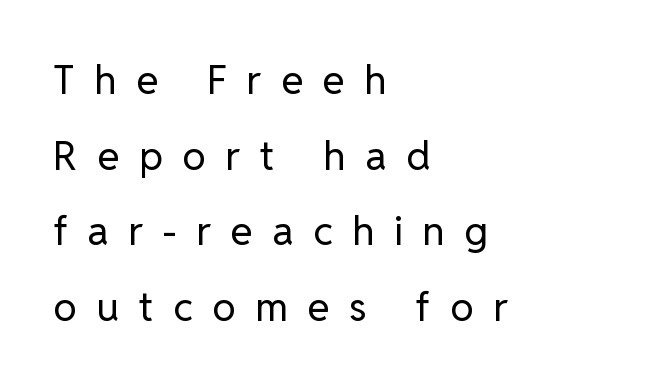
The image shows 40 px regular-weight sans-serif type, upright; set left-aligned, line spacing 1.89x, unusually wide letter spacing (+0.49 em), not underlined; low stroke contrast and a medium x-height.
